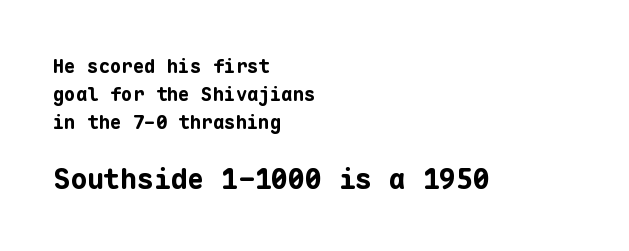
Q: Is the text bold? A: Yes.
Q: Is the text italic (slanted)? A: No, it is upright.
Q: Is the typeface a serif or a sans-serif typeface? A: Sans-serif.
Q: Is the text underlined? A: No.
Q: How is the paragraph aligned? A: Left-aligned.
Q: Is the spacing between letters normal or unusually wide? A: Normal.
Q: Is the spacing between lines tight, normal or loose? A: Normal.
Q: Which block of text is set in a larger size, the first (top) or the second (bottom)? A: The second (bottom) one.
Q: Width (condensed, normal, or wide)? A: Normal.
Q: Stroke contrast? A: Low.
Q: x-height? A: Medium.
Q: Monospaced? A: Yes.
